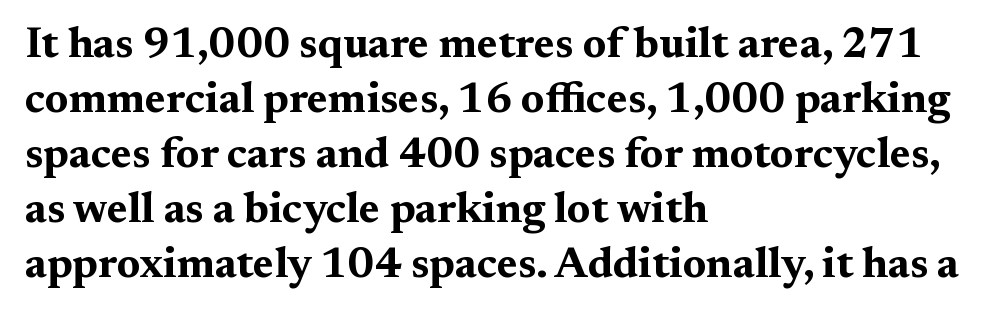
You could not count columns in this text — the font is proportionally spaced. If you drew a ruler down the left edge, every line would touch it. The specimen reads as upright at a glance. What stands out about the letter spacing? Nothing — it is the standard amount.
